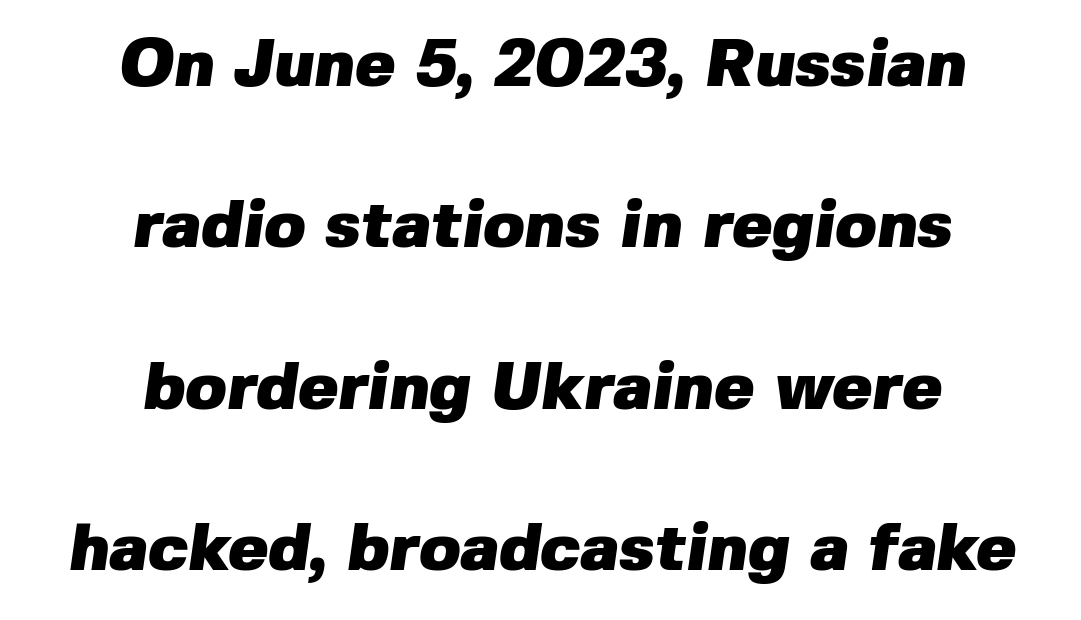
{"serif": "no", "bold": "yes", "weight": "heavy", "width": "normal", "stroke_contrast": "low", "x_height": "medium", "monospaced": "no", "underline": "no", "align": "center", "line_spacing": "loose", "line_spacing_ratio": 2.41, "letter_spacing": "normal", "letter_spacing_em": 0.0, "glyph_px": 67}
